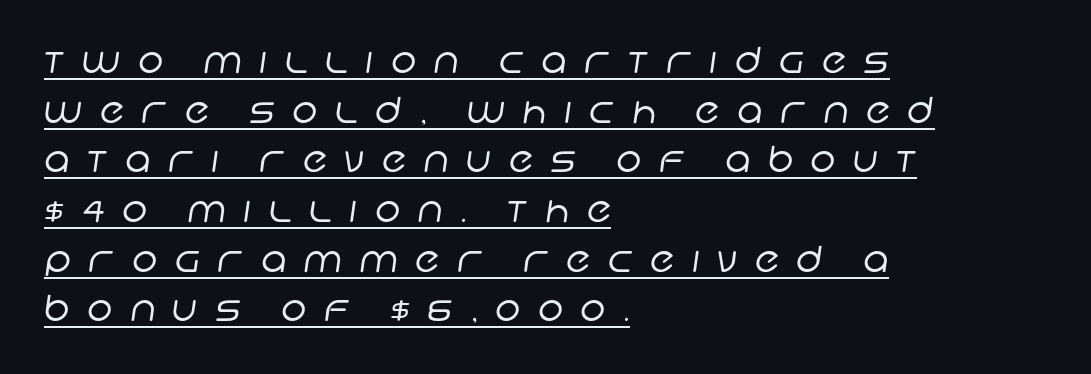
Q: Is the text bold? A: No.
Q: Is the typeface a serif or a sans-serif typeface? A: Sans-serif.
Q: Is the text underlined? A: Yes.
Q: How is the paragraph aligned? A: Left-aligned.
Q: Is the spacing between letters normal or unusually wide? A: Unusually wide.
Q: Is the spacing between lines tight, normal or loose? A: Normal.
Q: Width (condensed, normal, or wide)? A: Normal.
Q: Stroke contrast? A: Low.
Q: x-height? A: Large.
Q: Monospaced? A: No.
